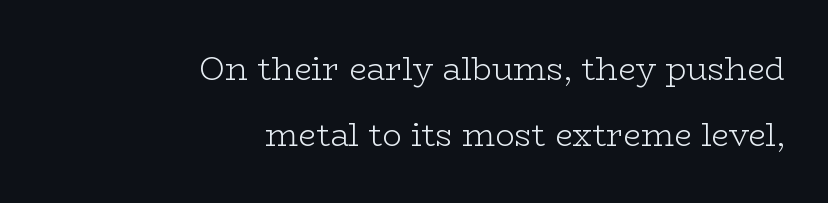
In CSS terms this would be text-align: right. Letters have the restrained weight of plain body copy at most. Each new line begins a long way beneath the previous one. Underlining? Definitely not there.
